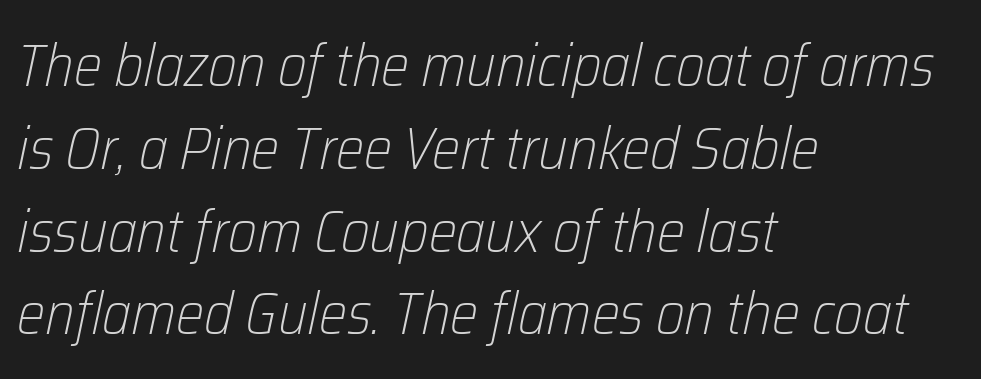
Q: Is the text bold? A: No.
Q: Is the text italic (slanted)? A: Yes, it leans right by about 12 degrees.
Q: Is the text underlined? A: No.
Q: How is the paragraph aligned? A: Left-aligned.
Q: Is the spacing between letters normal or unusually wide? A: Normal.
Q: Is the spacing between lines tight, normal or loose? A: Normal.
Q: Width (condensed, normal, or wide)? A: Condensed.
Q: Stroke contrast? A: Low.
Q: x-height? A: Medium.
Q: Monospaced? A: No.
